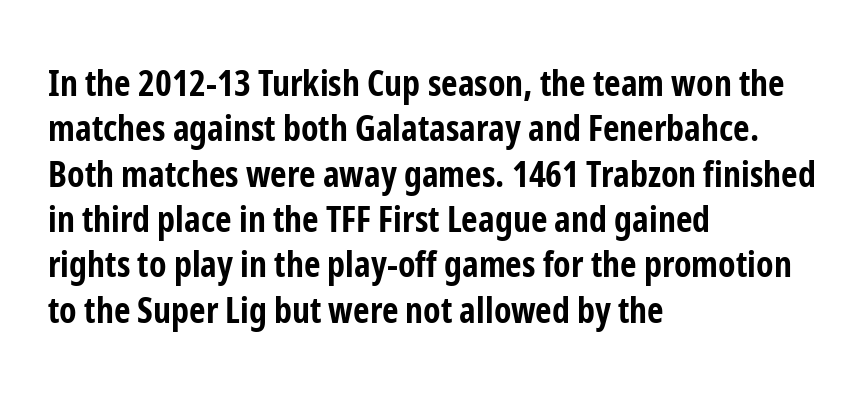
The image shows 36 px bold, condensed sans-serif type, upright; set left-aligned, normal line spacing (1.26x), normal letter spacing, not underlined; low stroke contrast and a medium x-height.
